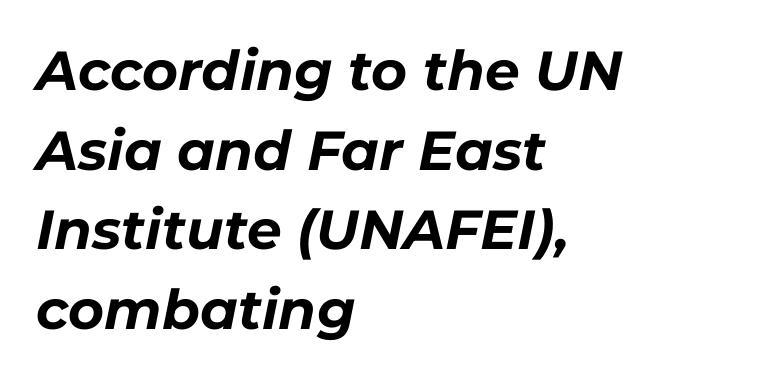
Q: Is the text bold? A: Yes.
Q: Is the text italic (slanted)? A: Yes, it leans right by about 11 degrees.
Q: Is the text underlined? A: No.
Q: How is the paragraph aligned? A: Left-aligned.
Q: Is the spacing between letters normal or unusually wide? A: Normal.
Q: Is the spacing between lines tight, normal or loose? A: Normal.
Q: Width (condensed, normal, or wide)? A: Normal.
Q: Stroke contrast? A: Low.
Q: x-height? A: Medium.
Q: Monospaced? A: No.
